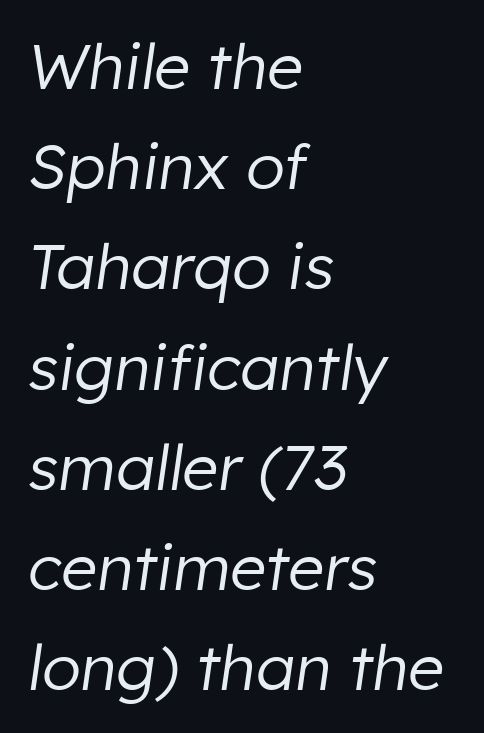
{"italic": "yes", "lean": "right", "slant_degrees": 8, "bold": "no", "weight": "regular", "width": "normal", "stroke_contrast": "low", "x_height": "medium", "monospaced": "no", "underline": "no", "align": "left", "line_spacing": "normal", "line_spacing_ratio": 1.59, "letter_spacing": "normal", "letter_spacing_em": 0.0, "glyph_px": 63}
